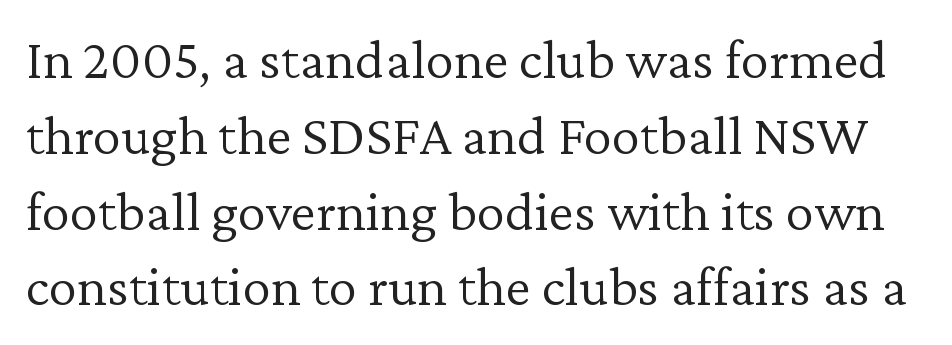
Q: Is the text bold? A: No.
Q: Is the text italic (slanted)? A: No, it is upright.
Q: Is the typeface a serif or a sans-serif typeface? A: Serif.
Q: Is the text underlined? A: No.
Q: Is the spacing between letters normal or unusually wide? A: Normal.
Q: Is the spacing between lines tight, normal or loose? A: Normal.
Q: Width (condensed, normal, or wide)? A: Normal.
Q: Stroke contrast? A: Low.
Q: x-height? A: Medium.
Q: Monospaced? A: No.
